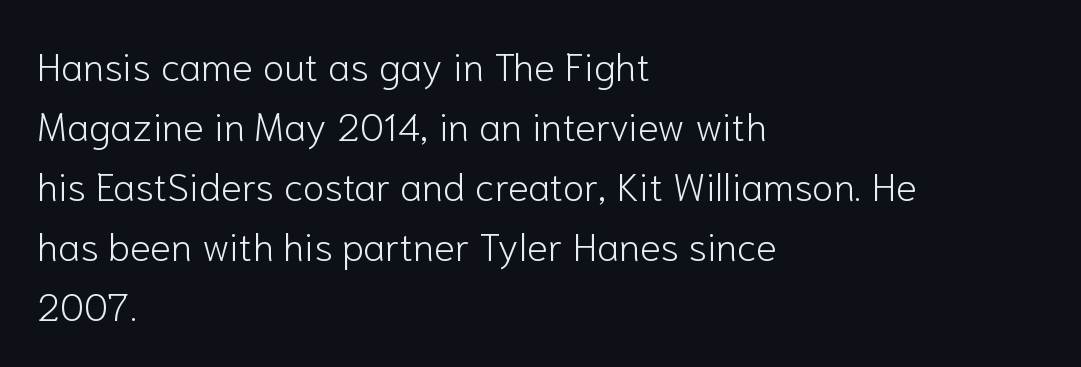
Descender tails drop into unmarked territory. Caption: multi-line text, flush left, ragged right. Quick note: not italic, upright. This sample has the flowing, uneven cadence of proportional lettering. Regular leading.
